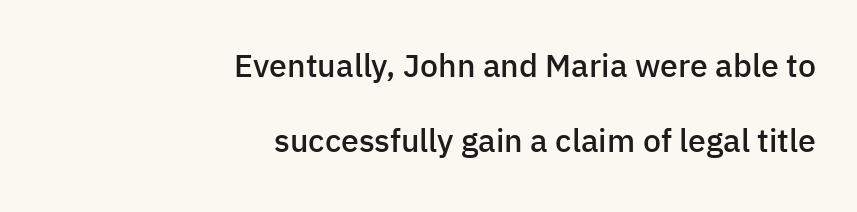
The image shows 32 px semibold sans-serif type, upright; set right-aligned, loose line spacing (2.35x), normal letter spacing, not underlined; low stroke contrast and a medium x-height.
